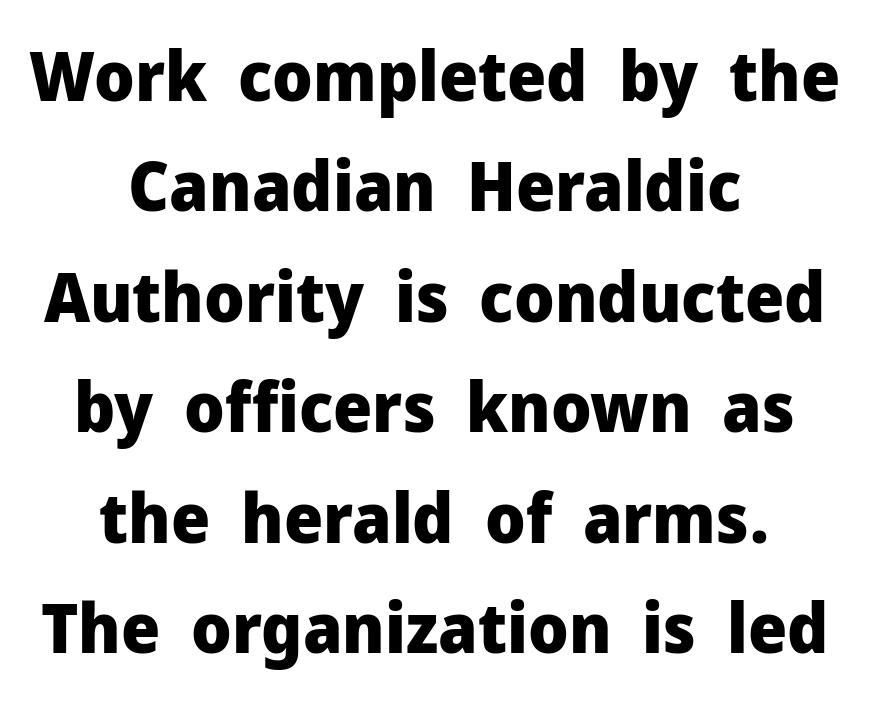
{"serif": "no", "italic": "no", "bold": "yes", "weight": "heavy", "width": "normal", "stroke_contrast": "low", "x_height": "medium", "monospaced": "no", "underline": "no", "align": "center", "line_spacing": "normal", "line_spacing_ratio": 1.6, "letter_spacing": "normal", "letter_spacing_em": 0.0, "glyph_px": 69}
